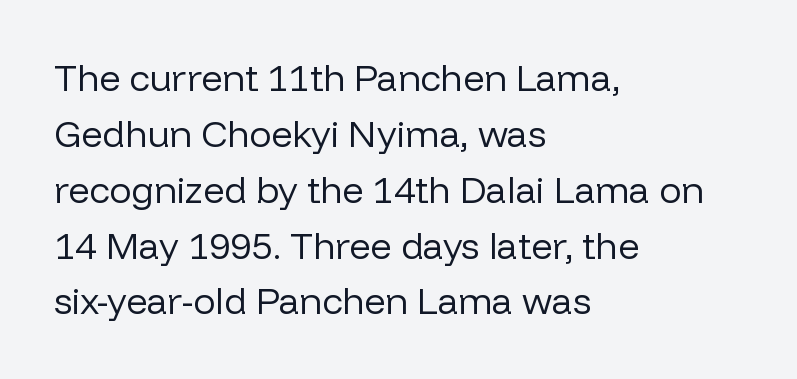
{"serif": "no", "italic": "no", "bold": "no", "weight": "regular", "width": "normal", "stroke_contrast": "low", "x_height": "medium", "monospaced": "no", "underline": "no", "align": "left", "line_spacing": "normal", "line_spacing_ratio": 1.51, "letter_spacing": "normal", "letter_spacing_em": 0.0, "glyph_px": 37}
